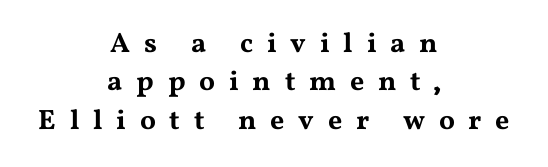
Each letter keeps its own natural width here, so spacing adapts to shape. You can tell it's not italic because the verticals are truly vertical. If you measured baseline to baseline, you'd find a middling distance. The typeface chosen for these lines features serifs. The string is rendered with underlining switched off.
